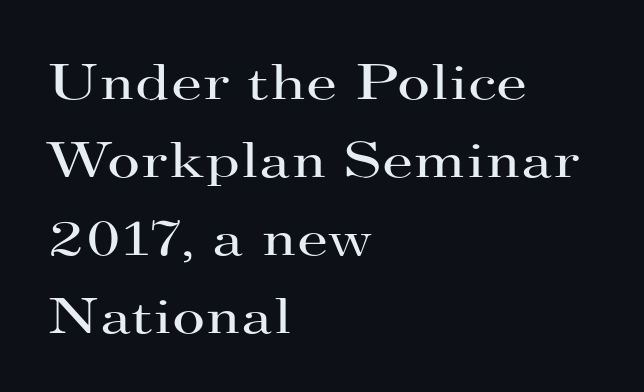
The image shows 51 px regular-weight, wide serif type, upright; set left-aligned, normal line spacing (1.53x), normal letter spacing, not underlined; high stroke contrast and a small x-height.
